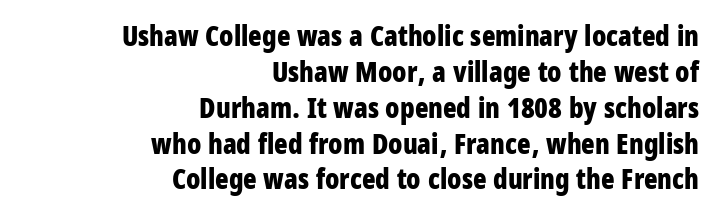
No extra tracking has been applied to these lines. Students, this is bold: see how much ink each stroke carries. You could not count columns in this text — the font is proportionally spaced. This rendering uses right alignment, leaving the left contour irregular. Unlike italic type, these characters show no tilt at all. A bare baseline throughout the passage.
